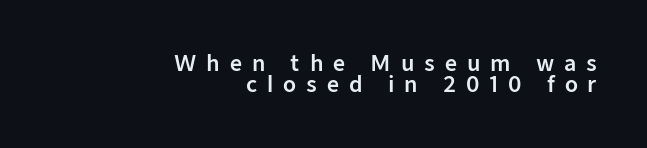
Just letters on the line, the space beneath them empty. The ragged edge is on the left, which tells us the setting is flush right. The letters stand straight up with perfectly vertical stems. The horizontal fit of the characters is loose and conspicuously gappy. Quick note: interline space is minimal.
